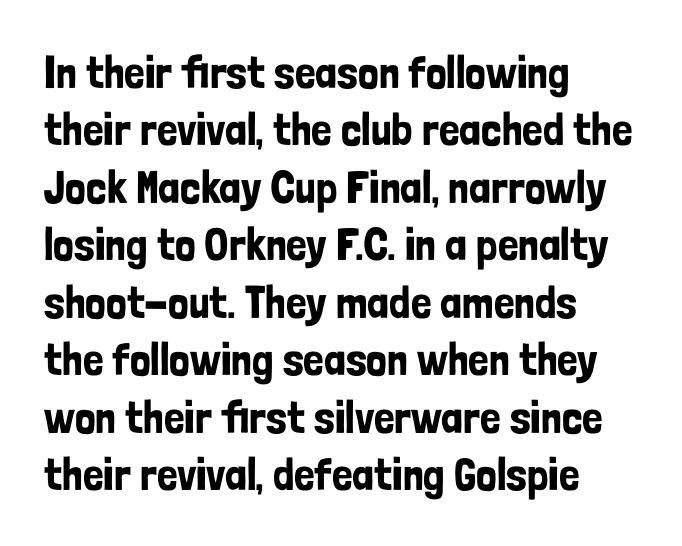
{"serif": "no", "italic": "no", "width": "condensed", "stroke_contrast": "low", "x_height": "medium", "monospaced": "no", "underline": "no", "align": "left", "line_spacing": "normal", "line_spacing_ratio": 1.25, "letter_spacing": "normal", "letter_spacing_em": 0.0, "glyph_px": 46}
